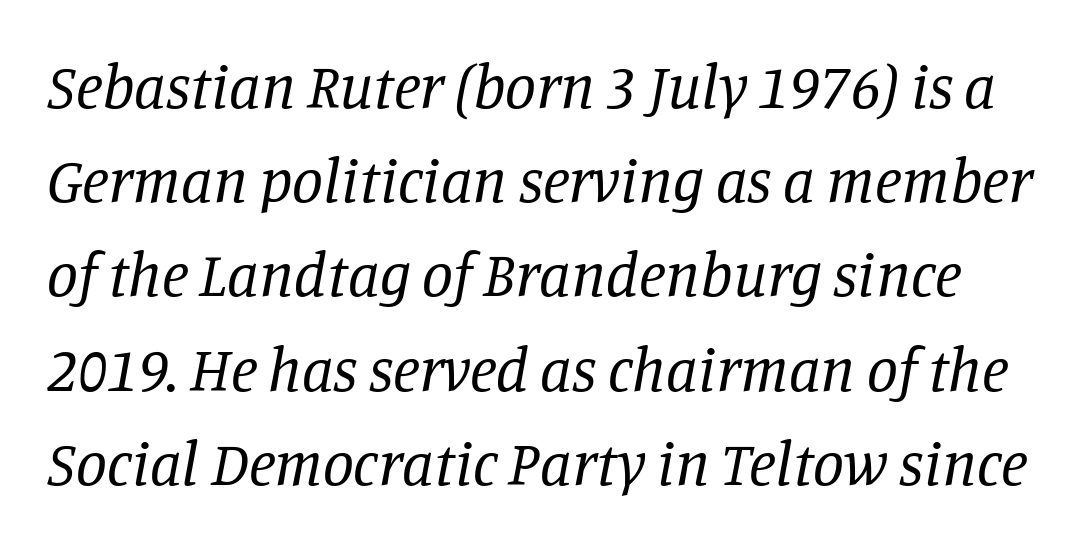
{"serif": "yes", "italic": "yes", "lean": "right", "slant_degrees": 11, "bold": "no", "weight": "regular", "width": "normal", "stroke_contrast": "low", "x_height": "large", "monospaced": "no", "underline": "no", "line_spacing": "normal", "line_spacing_ratio": 1.52, "letter_spacing": "normal", "letter_spacing_em": 0.0, "glyph_px": 62}
